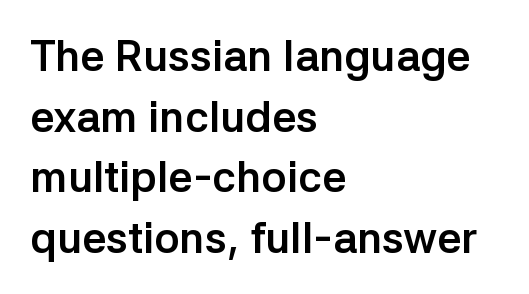
{"serif": "no", "italic": "no", "bold": "yes", "weight": "semibold", "width": "normal", "stroke_contrast": "low", "x_height": "medium", "monospaced": "no", "underline": "no", "align": "left", "line_spacing": "normal", "line_spacing_ratio": 1.41, "letter_spacing": "normal", "letter_spacing_em": 0.0, "glyph_px": 43}
